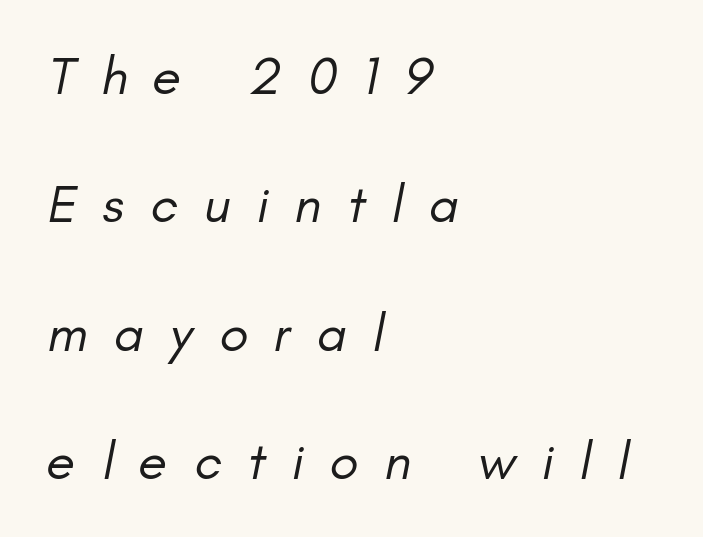
{"italic": "yes", "lean": "right", "slant_degrees": 11, "bold": "no", "weight": "regular", "width": "normal", "stroke_contrast": "low", "x_height": "small", "monospaced": "no", "underline": "no", "align": "left", "line_spacing": "loose", "line_spacing_ratio": 2.42, "letter_spacing": "wide", "letter_spacing_em": 0.49, "glyph_px": 53}
